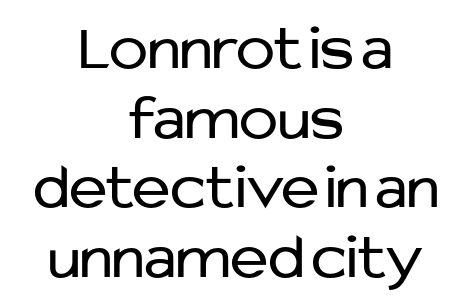
The image shows 65 px regular-weight sans-serif type, upright; set centered, tight line spacing (1.07x), normal letter spacing, not underlined; low stroke contrast and a medium x-height.
